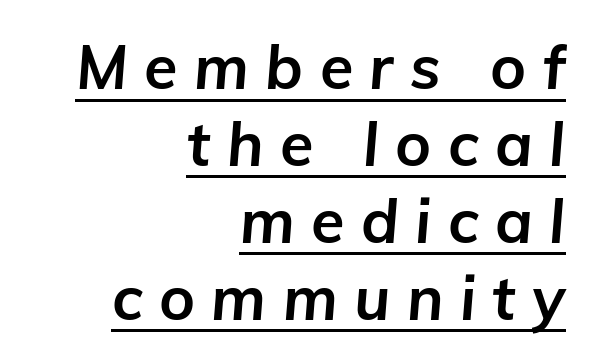
How are the letters spaced? Widely, with obvious added tracking. Looks like someone drew a line under every word here. This block has exactly the height ordinary leading produces. Looks like regular typesetting: each glyph gets only the width it needs. The lines are quadded right.
